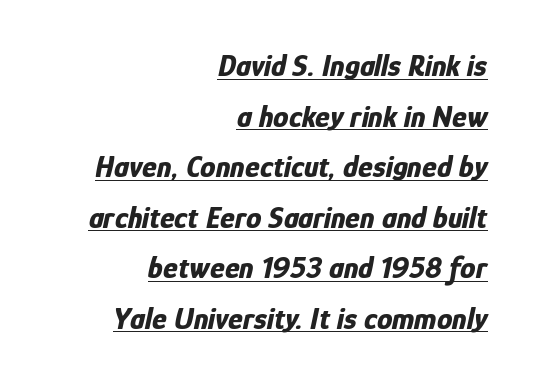
{"italic": "yes", "lean": "right", "slant_degrees": 12, "bold": "yes", "weight": "bold", "width": "condensed", "stroke_contrast": "low", "x_height": "medium", "monospaced": "no", "underline": "yes", "align": "right", "line_spacing": "normal", "line_spacing_ratio": 1.63, "letter_spacing": "normal", "letter_spacing_em": 0.0, "glyph_px": 31}
